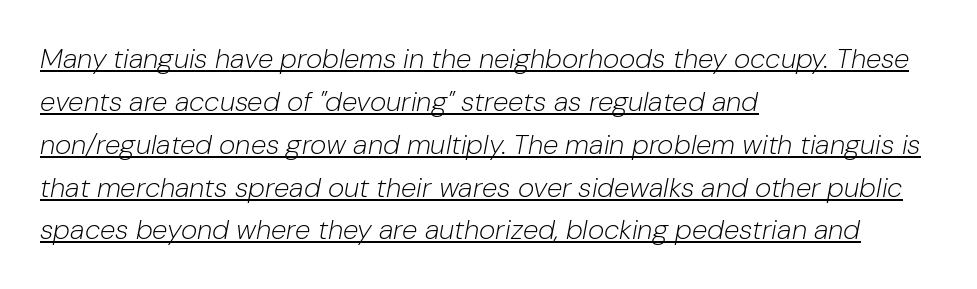
{"italic": "yes", "lean": "right", "slant_degrees": 10, "bold": "no", "weight": "light", "width": "normal", "stroke_contrast": "low", "x_height": "medium", "monospaced": "no", "underline": "yes", "align": "left", "line_spacing": "normal", "line_spacing_ratio": 1.53, "letter_spacing": "normal", "letter_spacing_em": 0.0, "glyph_px": 28}
